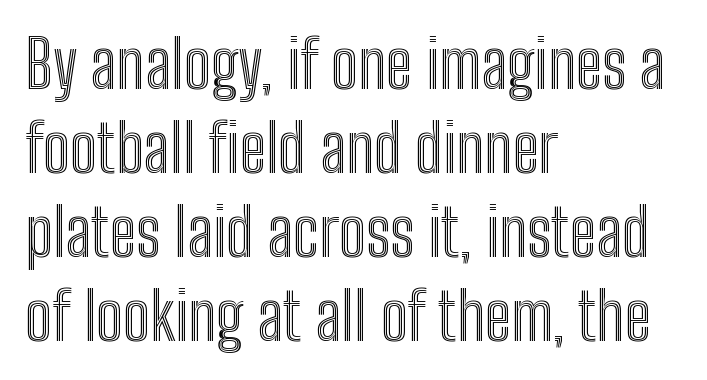
The image shows 65 px condensed type, upright; set left-aligned, normal line spacing (1.29x), normal letter spacing, not underlined; a medium x-height.
